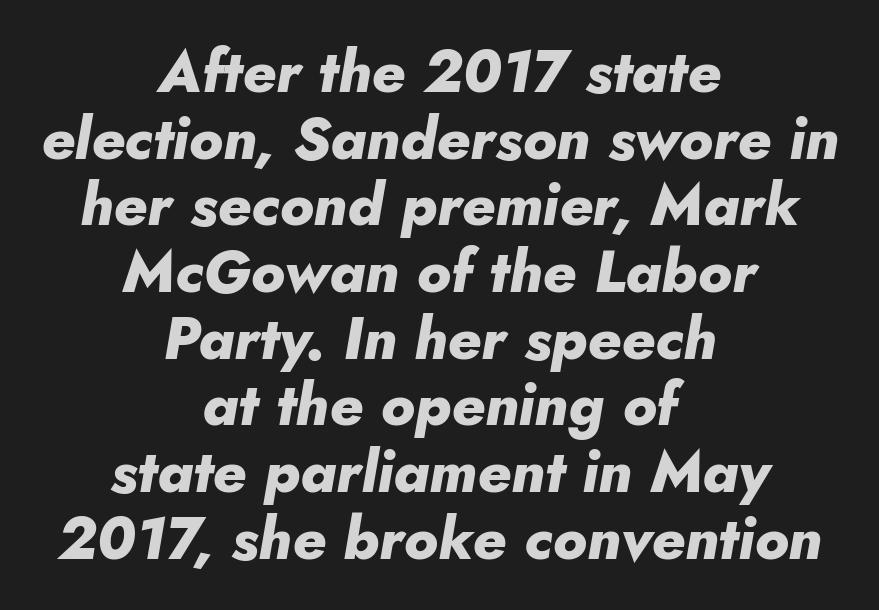
The image shows 59 px heavy type, italic (leaning right); set centered, tight line spacing (1.13x), normal letter spacing, not underlined; low stroke contrast and a small x-height.
